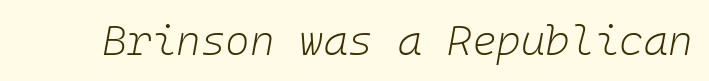
The image shows 42 px light type, italic (leaning right), monospaced; set normal letter spacing, not underlined; low stroke contrast and a medium x-height.
